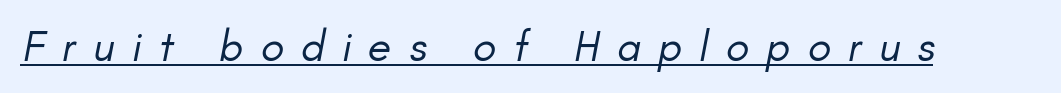
Each letter keeps its own natural width here, so spacing adapts to shape. The glyphs look as if they've been sheared to an angle. No heavy texture on the line: the type isn't bold. Is there an underline? Yes — a line sits under the letters.
